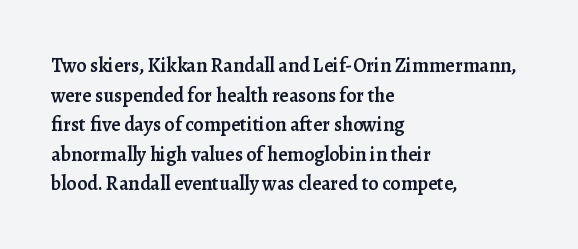
Q: Is the text bold? A: Semi-bold.
Q: Is the text italic (slanted)? A: No, it is upright.
Q: Is the text underlined? A: No.
Q: How is the paragraph aligned? A: Left-aligned.
Q: Is the spacing between letters normal or unusually wide? A: Normal.
Q: Is the spacing between lines tight, normal or loose? A: Normal.
